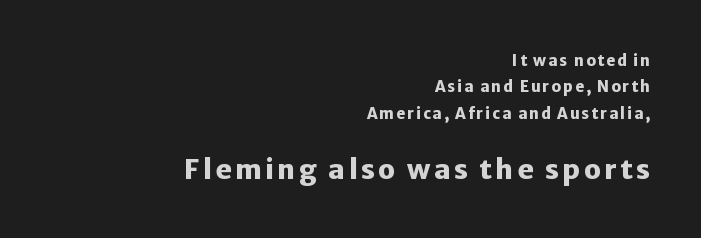
The image shows 27 px bold type, upright; set right-aligned, line spacing 1.76x, not underlined; the second (bottom) block is 1.8x larger.
